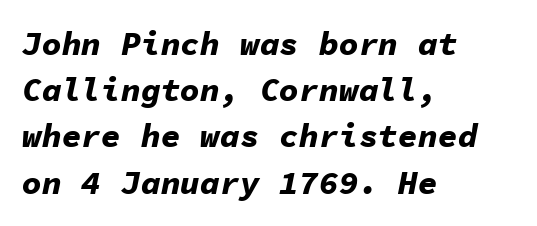
The image shows 33 px bold type, italic (leaning right), monospaced; set left-aligned, normal line spacing (1.4x), normal letter spacing, not underlined; low stroke contrast and a medium x-height.
